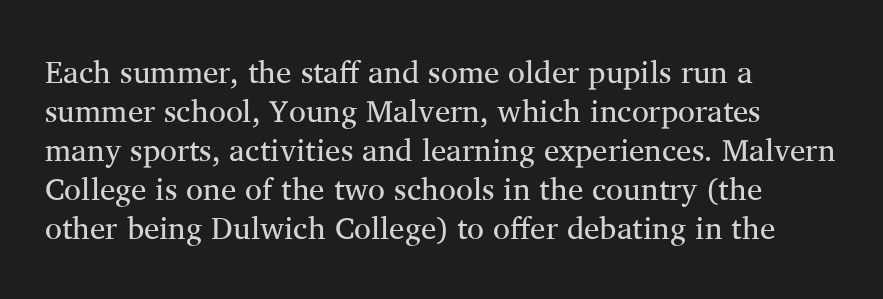
{"serif": "yes", "italic": "no", "bold": "no", "weight": "regular", "width": "normal", "stroke_contrast": "medium", "x_height": "medium", "monospaced": "no", "underline": "no", "align": "left", "line_spacing": "normal", "line_spacing_ratio": 1.26, "letter_spacing": "normal", "letter_spacing_em": 0.0, "glyph_px": 31}
